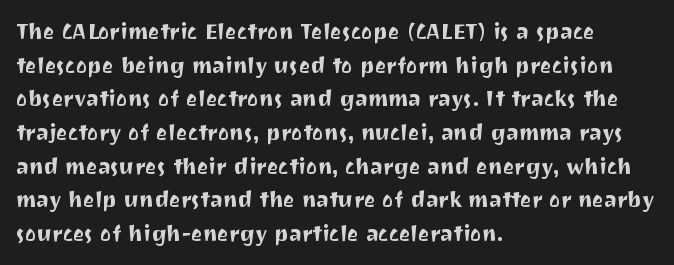
Q: Is the text italic (slanted)? A: No, it is upright.
Q: Is the text underlined? A: No.
Q: How is the paragraph aligned? A: Left-aligned.
Q: Is the spacing between letters normal or unusually wide? A: Normal.
Q: Is the spacing between lines tight, normal or loose? A: Normal.
